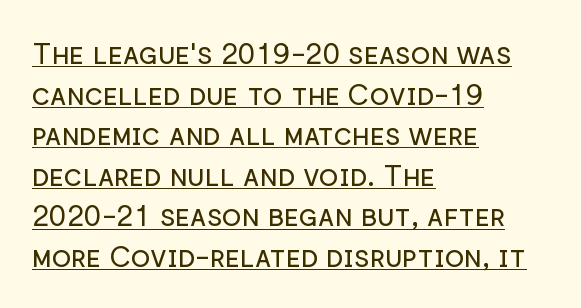
{"serif": "no", "italic": "no", "bold": "no", "weight": "regular", "width": "normal", "stroke_contrast": "low", "x_height": "medium", "monospaced": "no", "underline": "yes", "align": "left", "line_spacing": "normal", "line_spacing_ratio": 1.4, "letter_spacing": "normal", "letter_spacing_em": 0.0, "glyph_px": 29}
